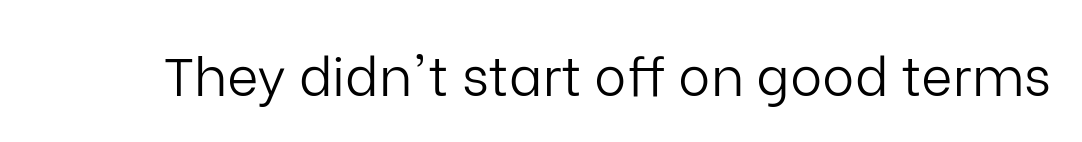
Grotesque or geometric, the face here clearly has no serifs. These lines are rendered in a variable-pitch font. Italic? Not at all — the glyphs are vertical. The cut favours lightness, reaching ordinary text weight at its darkest. In terms of letterspacing, this is plain default setting. Nobody drew a line under any word here.
